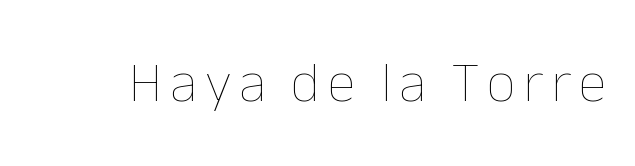
{"italic": "no", "bold": "no", "weight": "thin", "width": "normal", "stroke_contrast": "low", "x_height": "medium", "monospaced": "no", "underline": "no", "glyph_px": 57}
